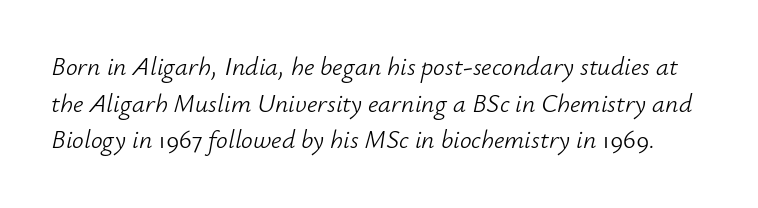
The image shows 26 px text type, italic (leaning right); set normal line spacing (1.41x), normal letter spacing, not underlined.
